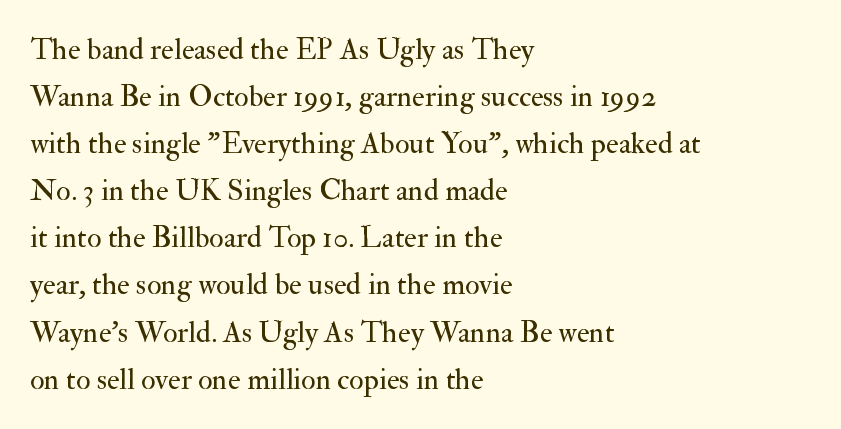
{"serif": "yes", "italic": "no", "bold": "no", "weight": "regular", "width": "normal", "stroke_contrast": "medium", "x_height": "small", "monospaced": "no", "underline": "no", "align": "left", "line_spacing": "normal", "line_spacing_ratio": 1.57, "letter_spacing": "normal", "letter_spacing_em": 0.0, "glyph_px": 30}
